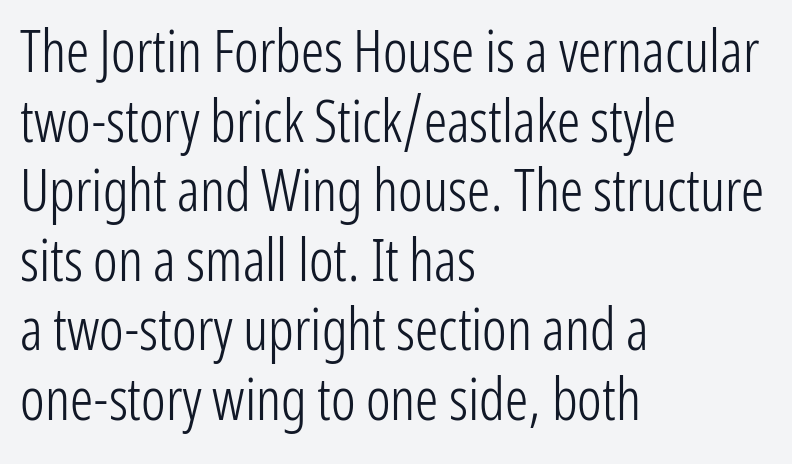
The image shows 58 px light, condensed sans-serif type, upright; set left-aligned, line spacing 1.2x, normal letter spacing, not underlined; low stroke contrast and a medium x-height.
